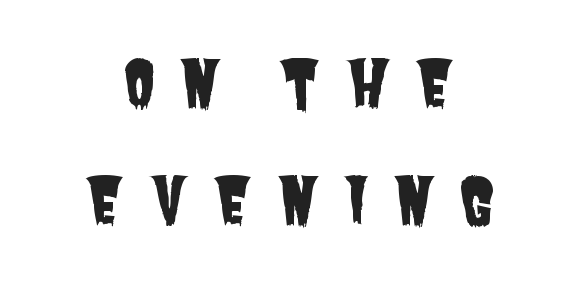
The image shows 63 px condensed sans-serif type; set centered, line spacing 1.86x, unusually wide letter spacing (+0.38 em), not underlined; low stroke contrast and a large x-height.
